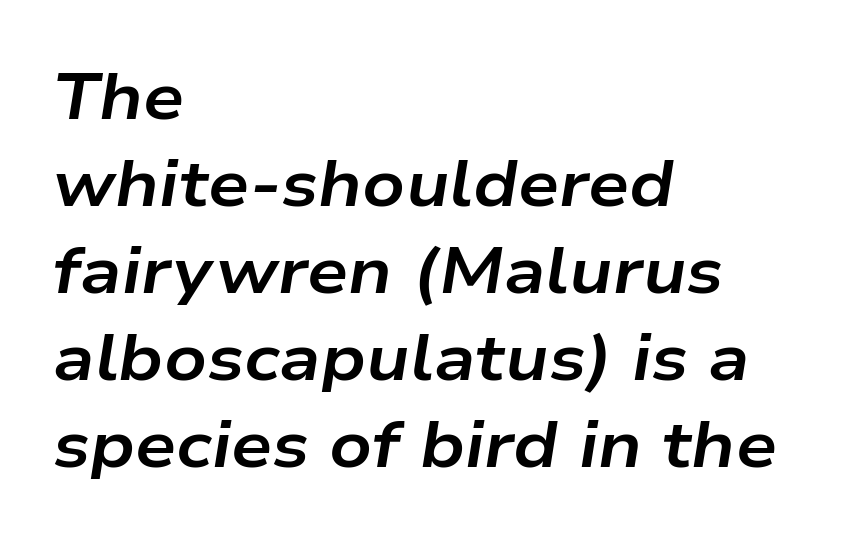
The letters sit at their default tracking, neither squeezed nor spread. Left-aligned paragraph, ragged on the right. What's the leading like? Ordinary, nothing unusual. Pretty heavy lettering here — definitely bold. The baseline area is clear.
